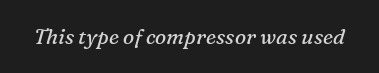
Q: Is the text bold? A: No.
Q: Is the text italic (slanted)? A: Yes, it leans right by about 16 degrees.
Q: Is the text underlined? A: No.
Q: Is the spacing between letters normal or unusually wide? A: Normal.
